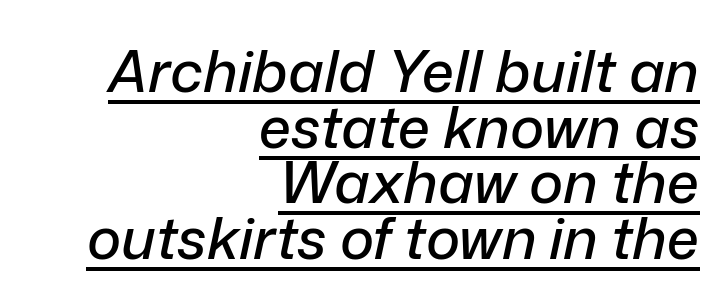
The image shows 58 px text type, italic (leaning right); set right-aligned, tight line spacing (0.96x), normal letter spacing, underlined; low stroke contrast and a medium x-height.
